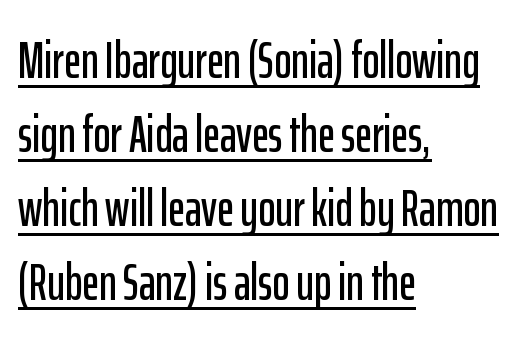
The passage shown has conventional tracking throughout. Examine the stroke ends and you'll find no serifs. This is roman type, the default non-slanted kind. Normally led — the rows are evenly, conventionally spaced.
